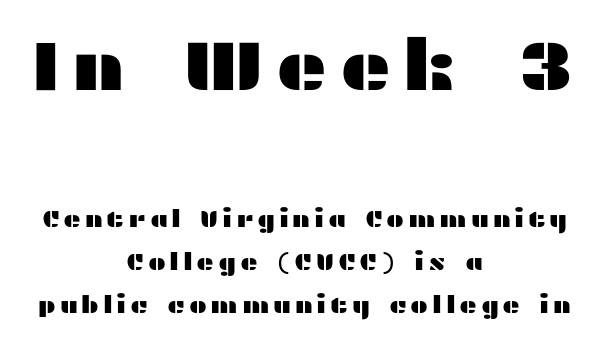
Italic? Not at all — the glyphs are vertical. You get the large type first, then a drop to smaller type. Underline: absent. Reading down the block, each line starts at a different indent, mirrored at its end.
